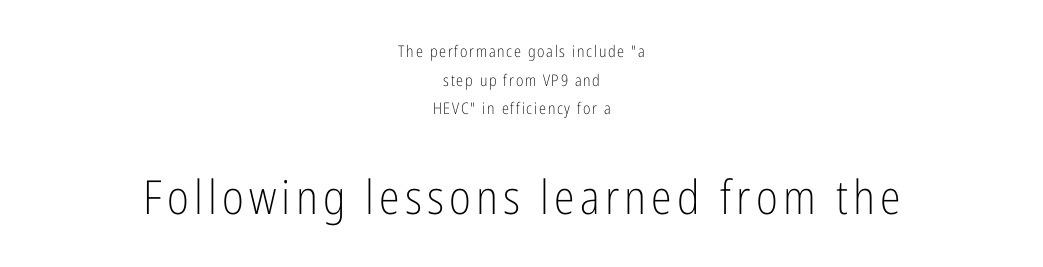
Varying glyph widths throughout — classic text-font behaviour. Underline: absent. The font family rendered here belongs to the sans-serif group. Compared with a flush-left layout, this one balances lines on the center instead.
